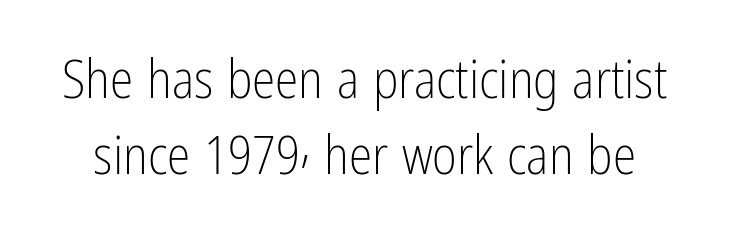
Q: Is the text bold? A: No.
Q: Is the text italic (slanted)? A: No, it is upright.
Q: Is the typeface a serif or a sans-serif typeface? A: Sans-serif.
Q: Is the text underlined? A: No.
Q: Is the spacing between letters normal or unusually wide? A: Normal.
Q: Is the spacing between lines tight, normal or loose? A: Normal.
Q: Width (condensed, normal, or wide)? A: Condensed.
Q: Stroke contrast? A: Low.
Q: x-height? A: Medium.
Q: Monospaced? A: No.
